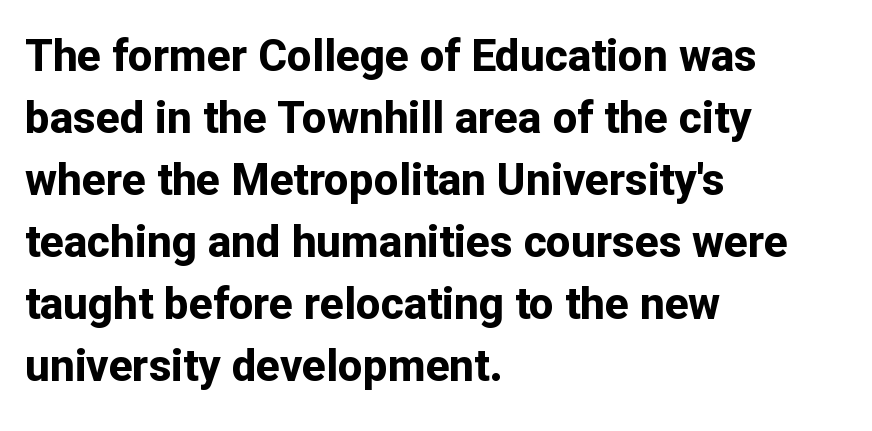
Q: Is the text bold? A: Yes.
Q: Is the text italic (slanted)? A: No, it is upright.
Q: Is the typeface a serif or a sans-serif typeface? A: Sans-serif.
Q: Is the text underlined? A: No.
Q: How is the paragraph aligned? A: Left-aligned.
Q: Is the spacing between letters normal or unusually wide? A: Normal.
Q: Is the spacing between lines tight, normal or loose? A: Normal.
Q: Width (condensed, normal, or wide)? A: Normal.
Q: Stroke contrast? A: Low.
Q: x-height? A: Medium.
Q: Monospaced? A: No.
